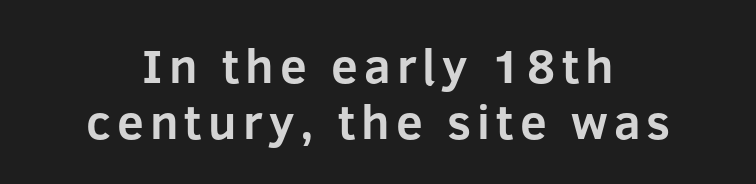
{"serif": "no", "italic": "no", "bold": "yes", "weight": "bold", "width": "normal", "stroke_contrast": "low", "x_height": "medium", "monospaced": "no", "underline": "no", "align": "center", "line_spacing_ratio": 1.16, "glyph_px": 48}
